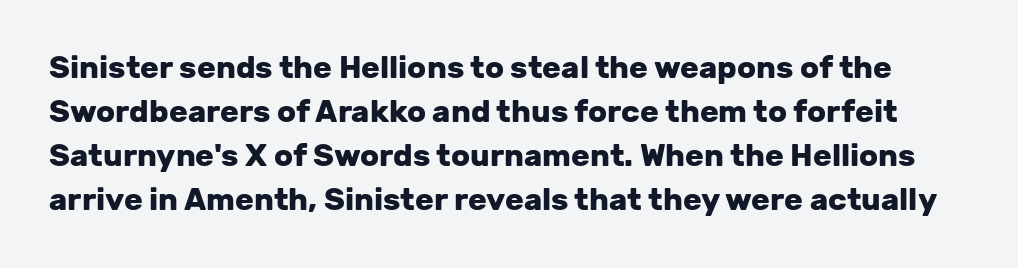
Just letters on the line, the space beneath them empty. You could call the tracking neutral — neither tight nor loose. Pretty heavy lettering here — definitely bold. The letters stand straight up with perfectly vertical stems. A sans-serif font was chosen for this passage. The designer left line spacing at the default.
